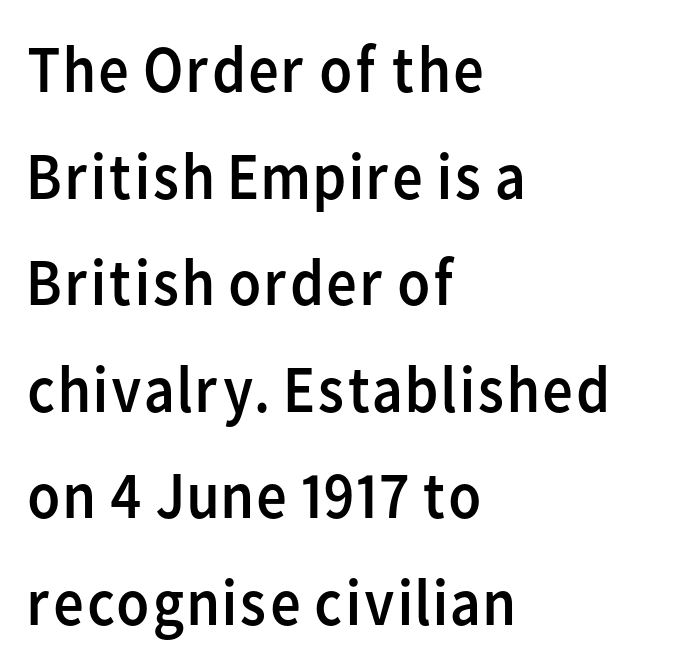
{"serif": "no", "italic": "no", "bold": "no", "weight": "regular", "width": "normal", "stroke_contrast": "low", "x_height": "medium", "monospaced": "no", "underline": "no", "align": "left", "line_spacing": "normal", "line_spacing_ratio": 1.59, "letter_spacing": "normal", "letter_spacing_em": 0.0, "glyph_px": 67}
